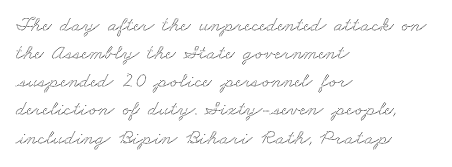
Q: Is the text underlined? A: No.
Q: How is the paragraph aligned? A: Left-aligned.
Q: Is the spacing between letters normal or unusually wide? A: Normal.
Q: Is the spacing between lines tight, normal or loose? A: Normal.
